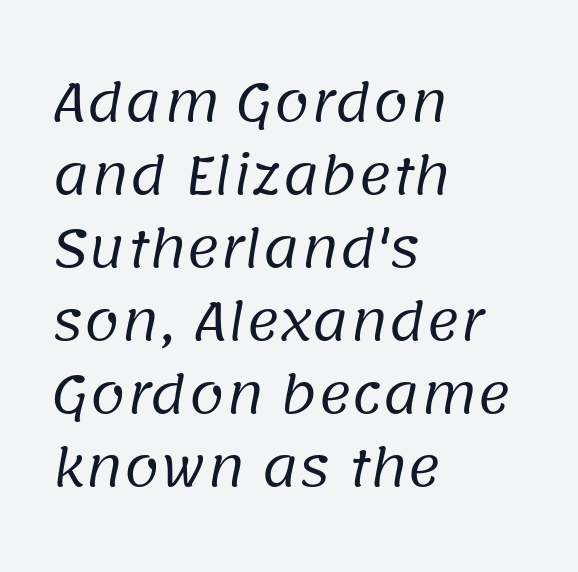
Q: Is the text bold? A: No.
Q: Is the typeface a serif or a sans-serif typeface? A: Sans-serif.
Q: Is the text underlined? A: No.
Q: How is the paragraph aligned? A: Left-aligned.
Q: Is the spacing between letters normal or unusually wide? A: Normal.
Q: Is the spacing between lines tight, normal or loose? A: Normal.
Q: Width (condensed, normal, or wide)? A: Normal.
Q: Stroke contrast? A: Low.
Q: x-height? A: Large.
Q: Monospaced? A: No.
